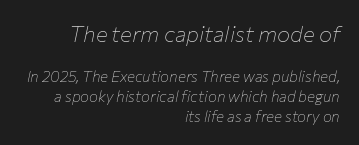
{"italic": "yes", "lean": "right", "slant_degrees": 12, "bold": "no", "underline": "no", "align": "right", "line_spacing": "normal", "line_spacing_ratio": 1.33, "letter_spacing": "normal", "letter_spacing_em": 0.0, "larger_block": "first", "size_ratio": 1.47, "glyph_px": 22}
